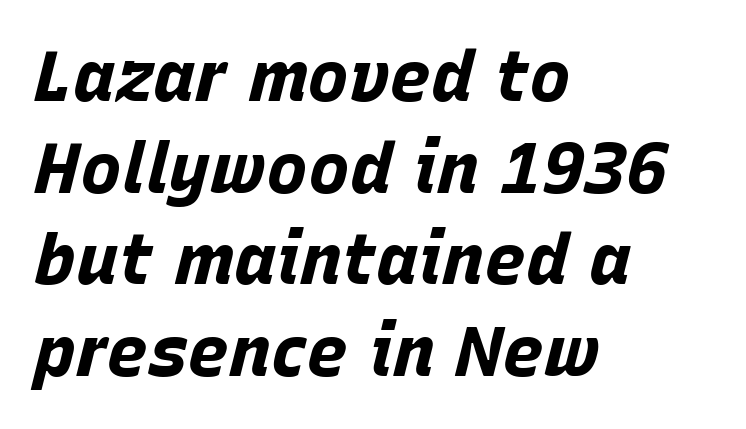
The rendering keeps characters at their native spacing. The rendering uses a moderate line-height, typical for paragraphs. The sample has been set heavy, in full bold. A typesetter would call this proportional, since set widths differ per character. Tall strokes in this sample are angled rather than plumb.
